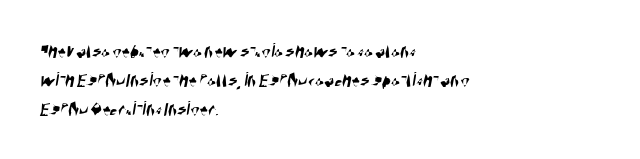
{"underline": "no", "align": "left", "line_spacing": "normal", "line_spacing_ratio": 1.39, "letter_spacing": "normal", "letter_spacing_em": 0.0, "glyph_px": 21}
